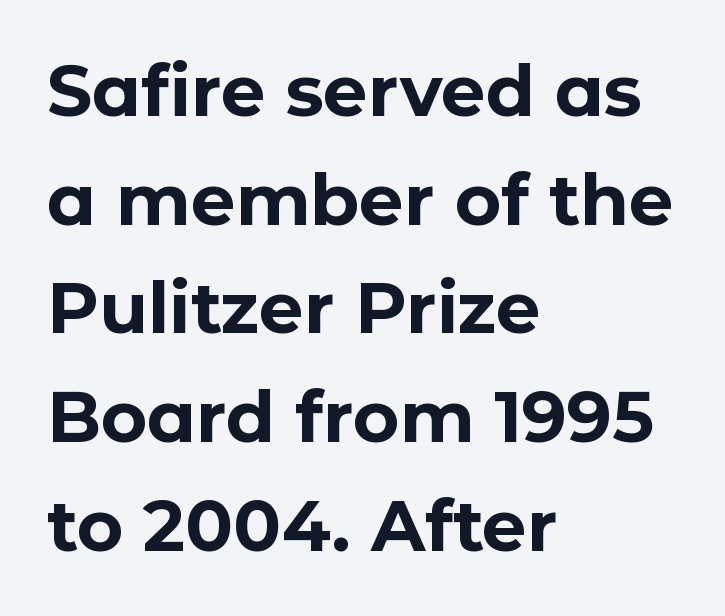
The image shows 71 px bold sans-serif type, upright; set left-aligned, normal line spacing (1.53x), normal letter spacing, not underlined; low stroke contrast and a medium x-height.
